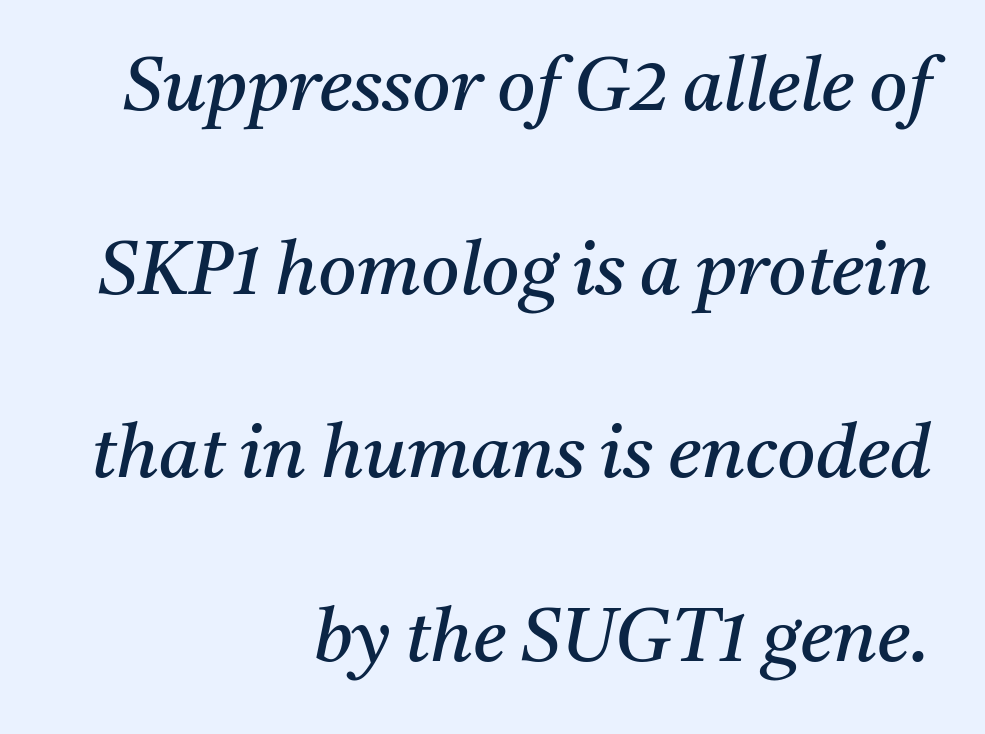
Look at the bottom of the vertical strokes: they flare into serifs here. Looking at the ascenders, they clearly lean. Lines of text with bare space underneath. No extra tracking has been applied to these lines. A typesetter would call this leading open, well beyond the default.
